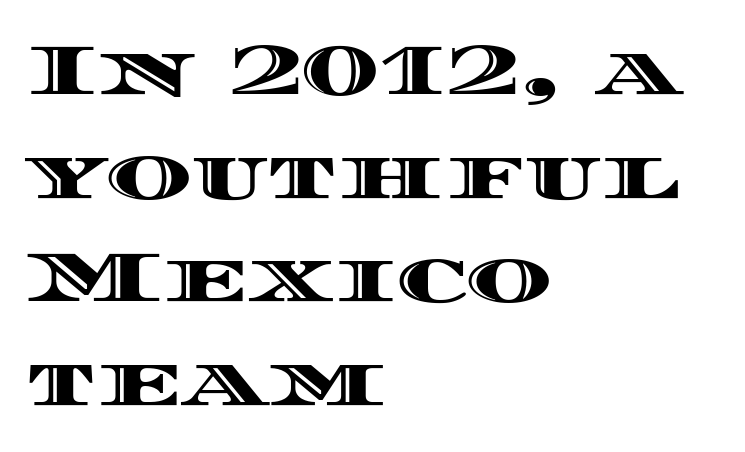
{"italic": "no", "width": "wide", "x_height": "large", "monospaced": "no", "underline": "no", "align": "left", "line_spacing": "normal", "line_spacing_ratio": 1.42, "letter_spacing": "normal", "letter_spacing_em": 0.0, "glyph_px": 73}
